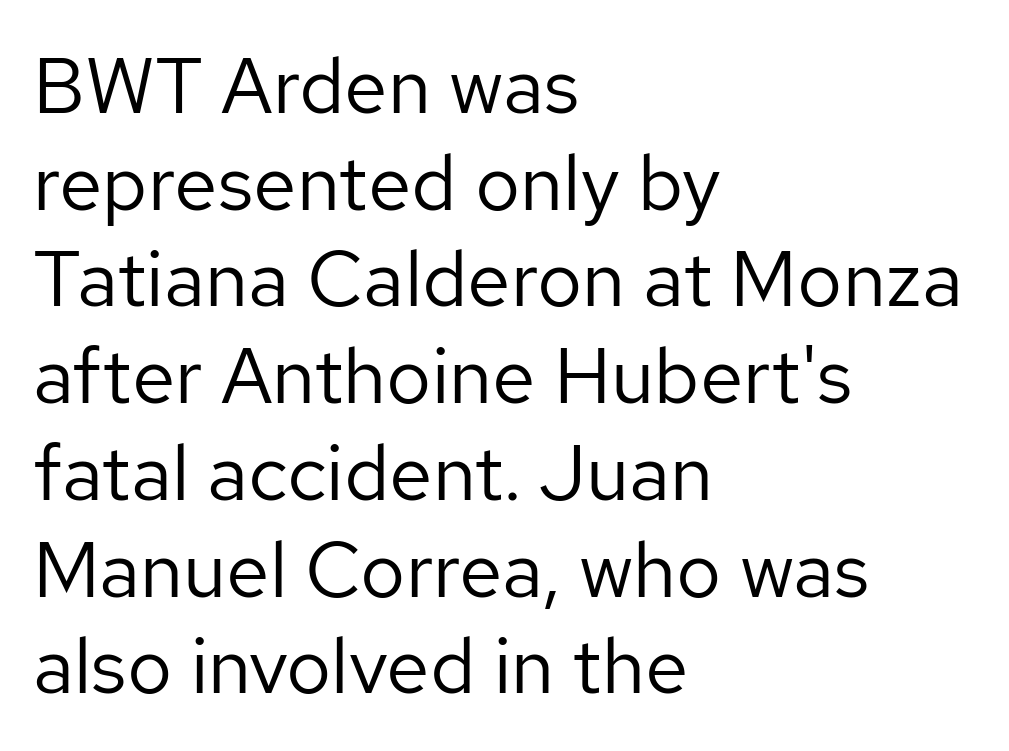
{"serif": "no", "italic": "no", "bold": "no", "weight": "regular", "width": "normal", "stroke_contrast": "low", "x_height": "medium", "monospaced": "no", "underline": "no", "align": "left", "line_spacing_ratio": 1.24, "letter_spacing": "normal", "letter_spacing_em": 0.0, "glyph_px": 78}
